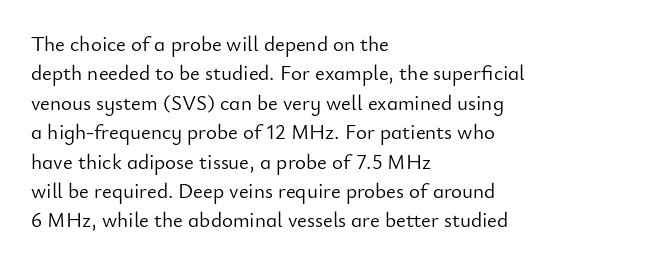
A clean baseline with only descenders dipping below it. If you drew a line through each stem, it would be perfectly vertical. Honestly, the row spacing looks completely unremarkable. Is this a heavy cut? Hardly; it is regular or lighter.
